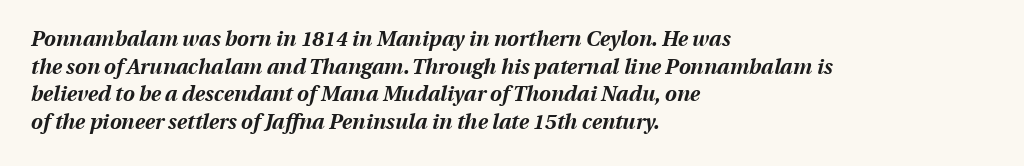
The image shows 21 px bold type, italic (leaning right); set left-aligned, normal line spacing (1.32x), normal letter spacing, not underlined.
